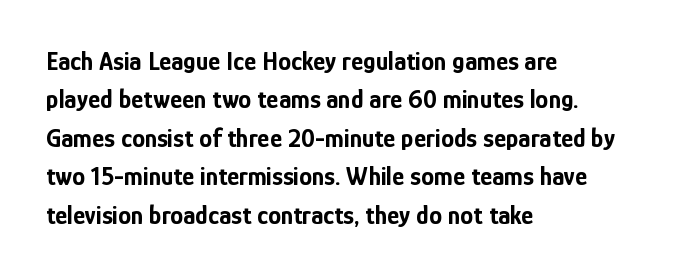
{"italic": "no", "bold": "yes", "underline": "no", "align": "left", "line_spacing": "normal", "line_spacing_ratio": 1.48, "letter_spacing": "normal", "letter_spacing_em": 0.0, "glyph_px": 26}
